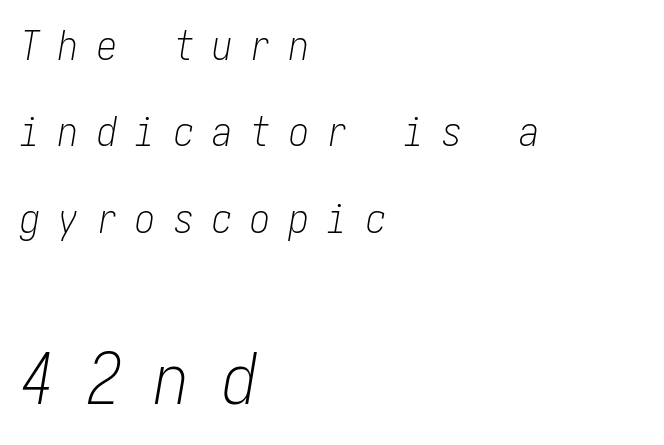
The passage shown has open, widely tracked lettering throughout. The emphasis by scale lands on block number two, below. Stem width sits at or under what a default text font uses. One glance says open: line gaps are wider than usual.
